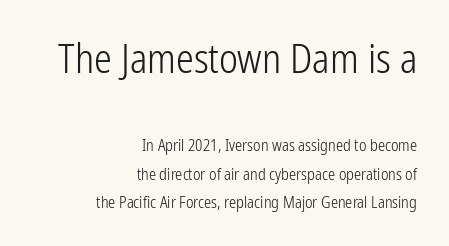
The image shows 40 px light, condensed sans-serif type, upright; set right-aligned, line spacing 1.76x, normal letter spacing, not underlined; the first (top) block is 2.5x larger; low stroke contrast and a medium x-height.
